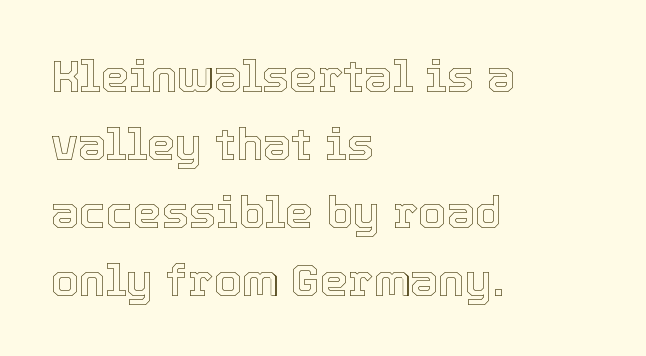
Q: Is the text italic (slanted)? A: No, it is upright.
Q: Is the text underlined? A: No.
Q: How is the paragraph aligned? A: Left-aligned.
Q: Is the spacing between letters normal or unusually wide? A: Normal.
Q: Is the spacing between lines tight, normal or loose? A: Normal.
Q: Width (condensed, normal, or wide)? A: Normal.
Q: x-height? A: Medium.
Q: Monospaced? A: No.
